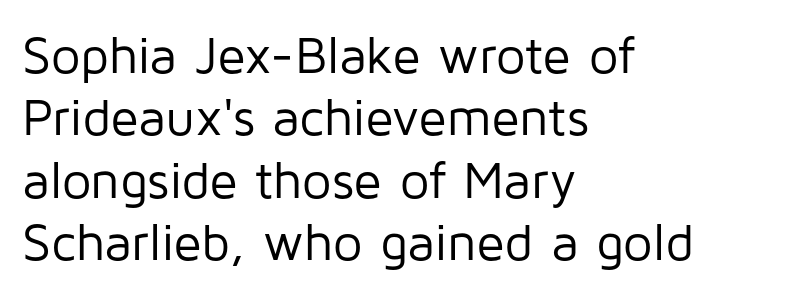
The image shows 52 px regular-weight sans-serif type, upright; set left-aligned, line spacing 1.2x, normal letter spacing, not underlined; low stroke contrast and a medium x-height.
